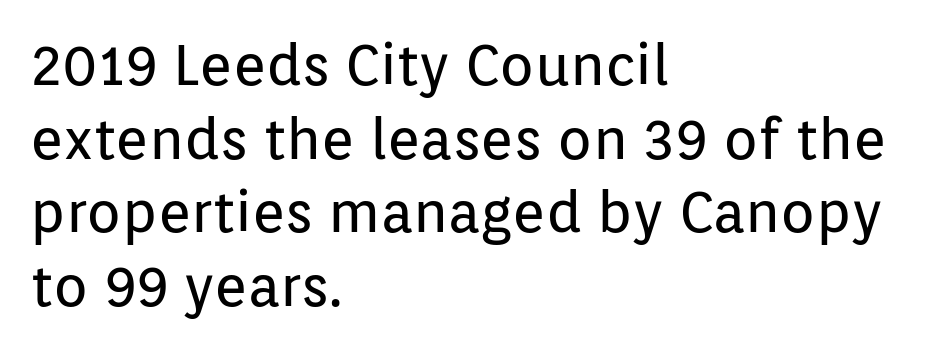
The image shows 57 px regular-weight sans-serif type, upright; set left-aligned, normal line spacing (1.29x), normal letter spacing, not underlined; low stroke contrast and a medium x-height.
